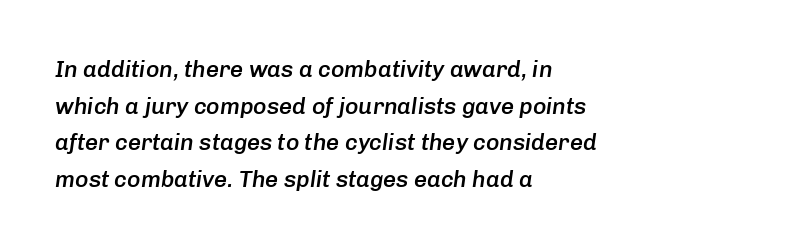
Posture: slanted. The words here are not underlined. How heavy is the stroke? Medium-heavy — a semibold, shy of bold. Reading down the column, the eye jumps a familiar distance to each next line.
